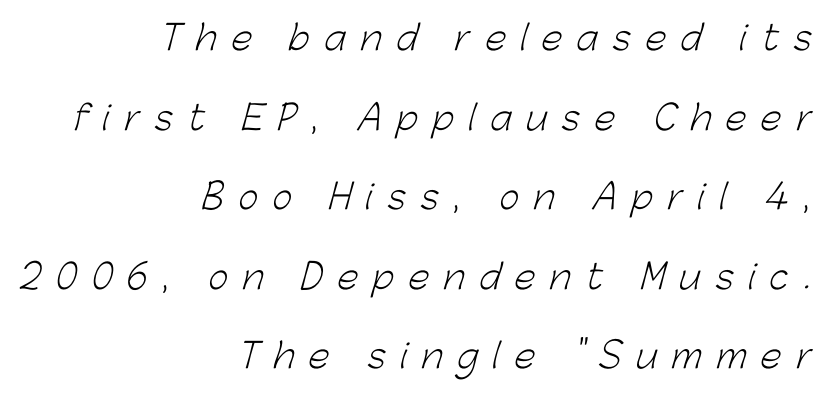
Q: Is the text bold? A: No.
Q: Is the typeface a serif or a sans-serif typeface? A: Sans-serif.
Q: Is the text underlined? A: No.
Q: How is the paragraph aligned? A: Right-aligned.
Q: Is the spacing between letters normal or unusually wide? A: Unusually wide.
Q: Is the spacing between lines tight, normal or loose? A: Loose.
Q: Width (condensed, normal, or wide)? A: Normal.
Q: Stroke contrast? A: Low.
Q: x-height? A: Medium.
Q: Monospaced? A: No.
